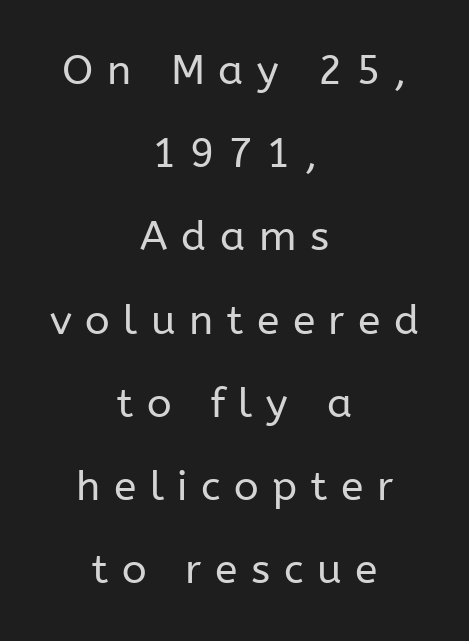
Q: Is the text bold? A: No.
Q: Is the text italic (slanted)? A: No, it is upright.
Q: Is the typeface a serif or a sans-serif typeface? A: Sans-serif.
Q: Is the text underlined? A: No.
Q: How is the paragraph aligned? A: Centered.
Q: Is the spacing between letters normal or unusually wide? A: Unusually wide.
Q: Is the spacing between lines tight, normal or loose? A: Loose.
Q: Width (condensed, normal, or wide)? A: Normal.
Q: Stroke contrast? A: Low.
Q: x-height? A: Medium.
Q: Monospaced? A: No.
